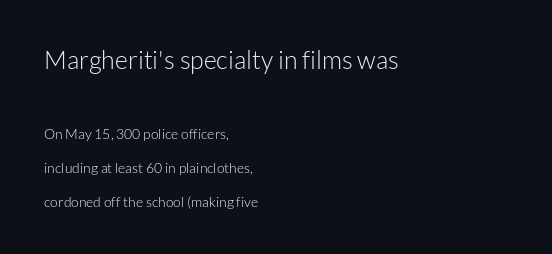
The image shows 25 px text type, upright; set left-aligned, loose line spacing (2.43x), normal letter spacing, not underlined; the first (top) block is 1.79x larger.
